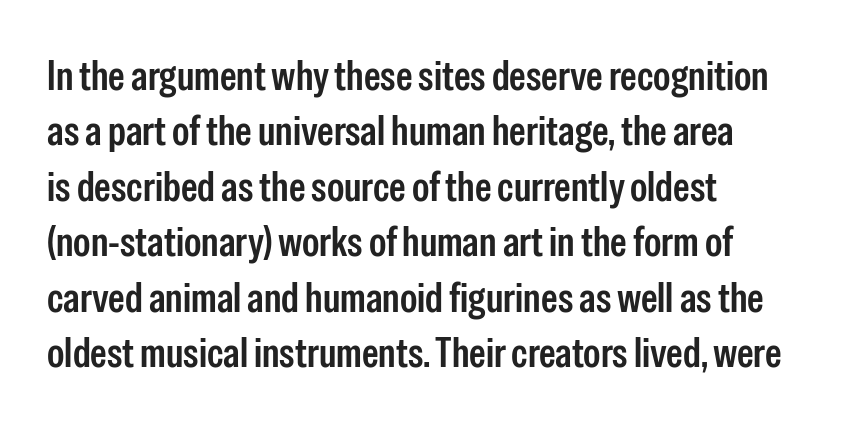
{"serif": "no", "italic": "no", "width": "condensed", "stroke_contrast": "low", "x_height": "medium", "monospaced": "no", "underline": "no", "align": "left", "line_spacing": "normal", "line_spacing_ratio": 1.32, "letter_spacing": "normal", "letter_spacing_em": 0.0, "glyph_px": 42}
